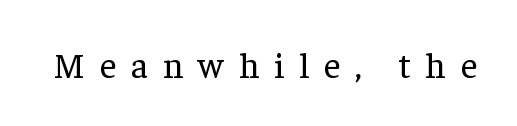
The characters display serif detailing at their extremities. Words appear elongated and porous because spacing is wide. A typesetter would mark this as roman, not italic. Letters rest on an invisible, unmarked baseline. The strokes are not fattened; the text isn't bold.
